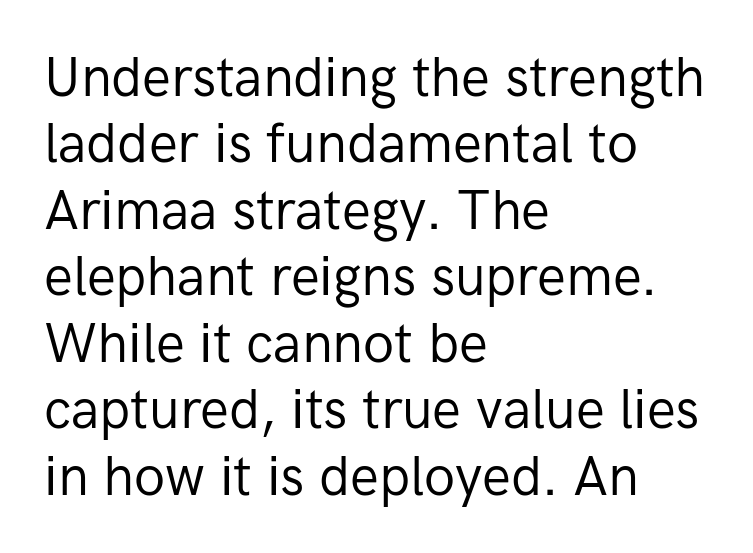
Are there feet on the stems? There aren't — it's a sans. Does extra space separate the letters? No, they use regular spacing. The letters stand straight up with perfectly vertical stems. Do the characters align in a grid? No, the font is proportional. Just letters on the line, the space beneath them empty. Weight class: somewhere from thin through regular.
